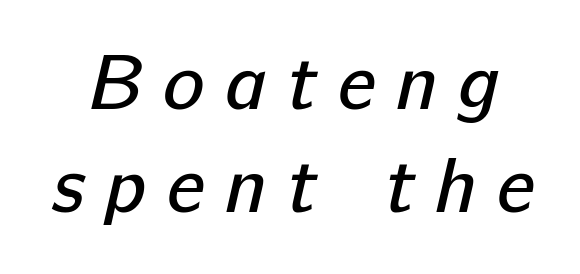
The image shows 78 px regular-weight sans-serif type; set normal line spacing (1.32x), unusually wide letter spacing (+0.26 em), not underlined; low stroke contrast and a medium x-height.
